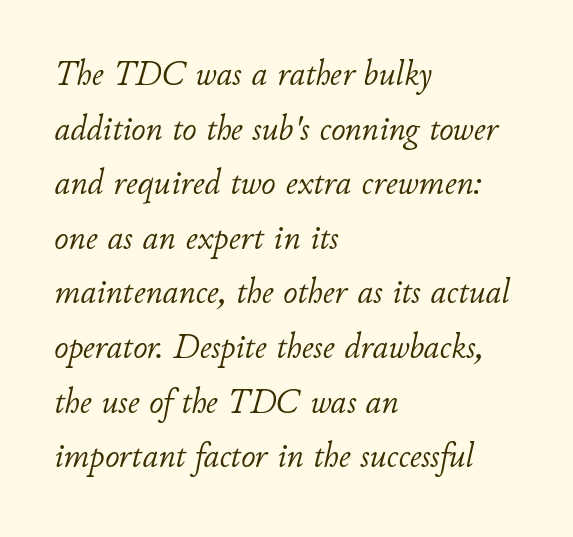
Q: Is the text bold? A: No.
Q: Is the text italic (slanted)? A: Yes, it leans right by about 11 degrees.
Q: Is the text underlined? A: No.
Q: How is the paragraph aligned? A: Left-aligned.
Q: Is the spacing between letters normal or unusually wide? A: Normal.
Q: Is the spacing between lines tight, normal or loose? A: Normal.
Q: Width (condensed, normal, or wide)? A: Normal.
Q: Stroke contrast? A: Low.
Q: x-height? A: Small.
Q: Monospaced? A: No.
